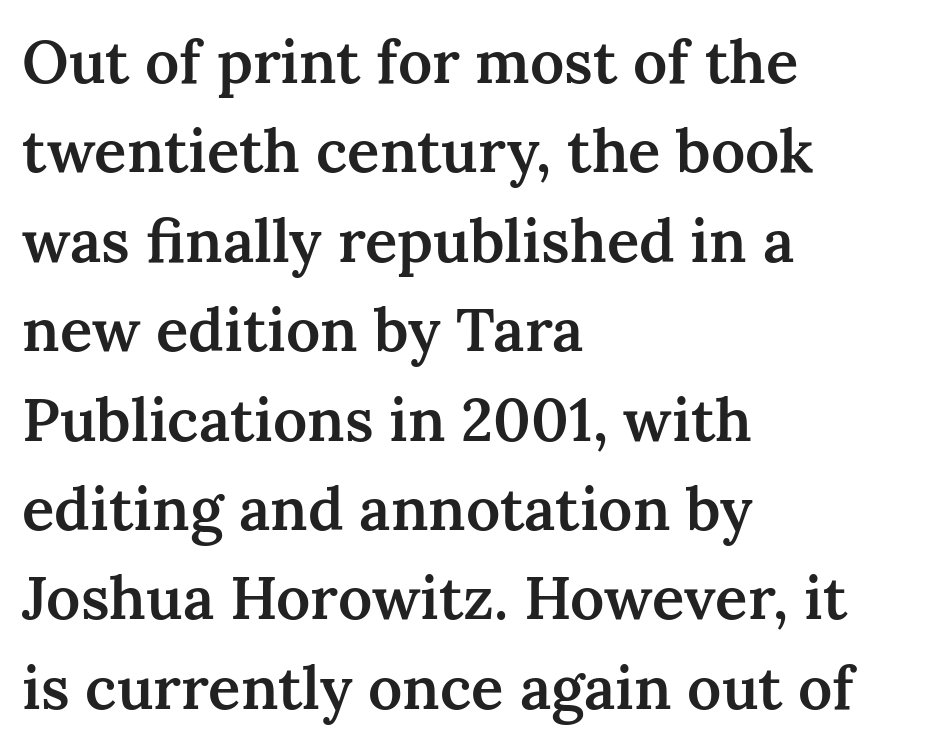
Q: Is the text bold? A: Semi-bold.
Q: Is the text italic (slanted)? A: No, it is upright.
Q: Is the typeface a serif or a sans-serif typeface? A: Serif.
Q: Is the text underlined? A: No.
Q: How is the paragraph aligned? A: Left-aligned.
Q: Is the spacing between letters normal or unusually wide? A: Normal.
Q: Is the spacing between lines tight, normal or loose? A: Normal.
Q: Width (condensed, normal, or wide)? A: Normal.
Q: Stroke contrast? A: Medium.
Q: x-height? A: Medium.
Q: Monospaced? A: No.
